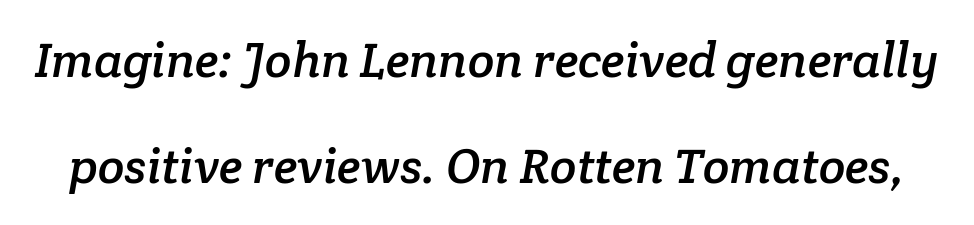
{"serif": "yes", "width": "normal", "stroke_contrast": "low", "x_height": "medium", "monospaced": "no", "underline": "no", "line_spacing": "loose", "line_spacing_ratio": 2.16, "letter_spacing": "normal", "letter_spacing_em": 0.0, "glyph_px": 49}
